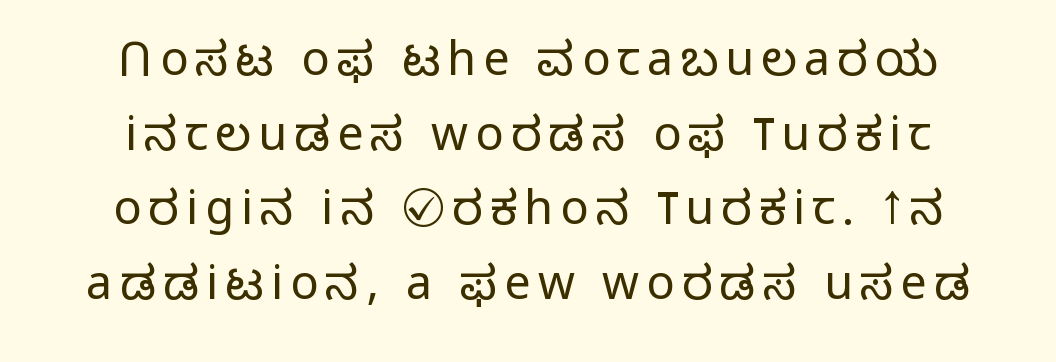
Q: Is the text bold? A: No.
Q: Is the text italic (slanted)? A: No, it is upright.
Q: Is the typeface a serif or a sans-serif typeface? A: Sans-serif.
Q: Is the text underlined? A: No.
Q: How is the paragraph aligned? A: Centered.
Q: Is the spacing between lines tight, normal or loose? A: Normal.
Q: Width (condensed, normal, or wide)? A: Normal.
Q: Stroke contrast? A: Low.
Q: x-height? A: Medium.
Q: Monospaced? A: No.
